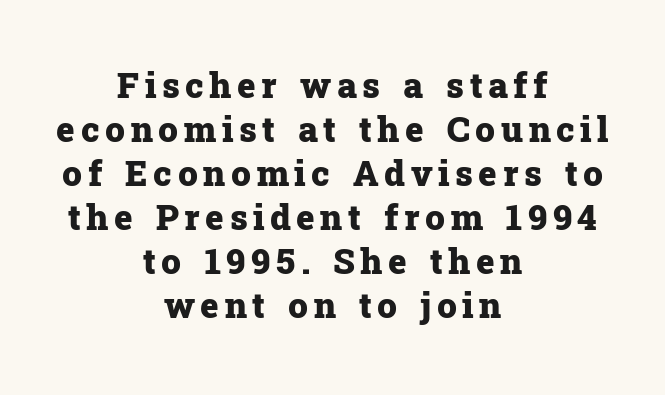
The image shows 35 px heavy serif type, upright; set centered, normal line spacing (1.26x), not underlined; low stroke contrast and a medium x-height.
